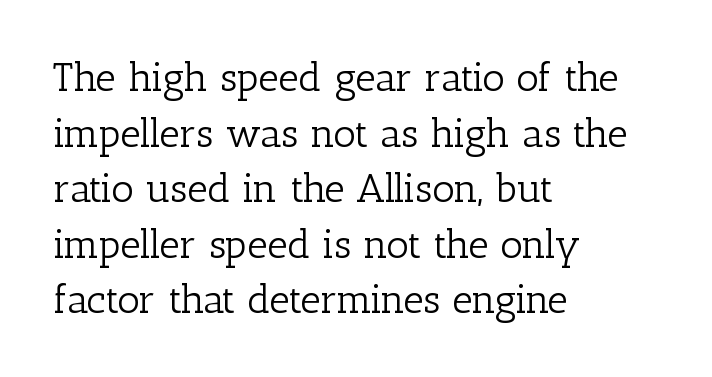
Q: Is the text bold? A: No.
Q: Is the text italic (slanted)? A: No, it is upright.
Q: Is the typeface a serif or a sans-serif typeface? A: Serif.
Q: Is the text underlined? A: No.
Q: How is the paragraph aligned? A: Left-aligned.
Q: Is the spacing between letters normal or unusually wide? A: Normal.
Q: Is the spacing between lines tight, normal or loose? A: Normal.
Q: Width (condensed, normal, or wide)? A: Normal.
Q: Stroke contrast? A: Low.
Q: x-height? A: Medium.
Q: Monospaced? A: No.
